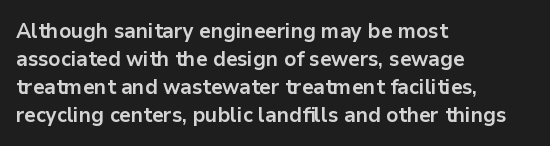
{"italic": "no", "bold": "yes", "underline": "no", "align": "left", "line_spacing": "normal", "line_spacing_ratio": 1.33, "letter_spacing": "normal", "letter_spacing_em": 0.0, "glyph_px": 21}
